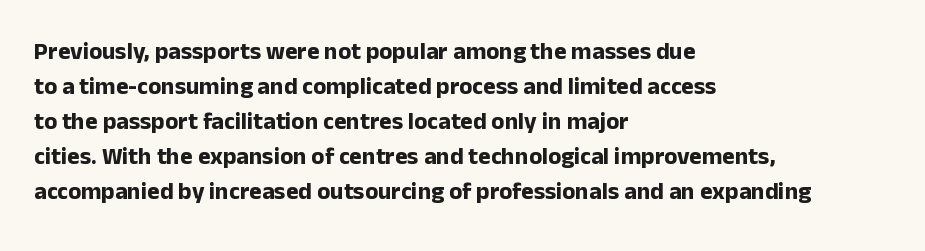
{"italic": "no", "bold": "yes", "underline": "no", "align": "left", "line_spacing": "normal", "line_spacing_ratio": 1.46, "letter_spacing": "normal", "letter_spacing_em": 0.0, "glyph_px": 24}
